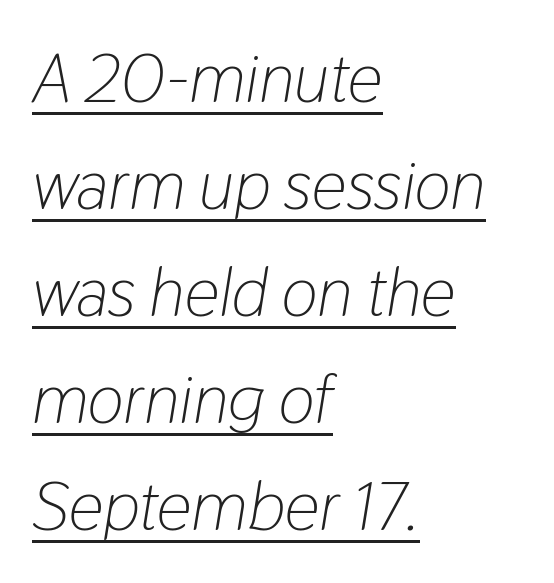
Evenly set lines give the paragraph a standard silhouette. Teacher's note: observe the even left margin — that is flush-left alignment. This is oblique type, the kind used for emphasis or titles. Spacing verdict: proportional, widths tailored to each character. Is this a heavy cut? Hardly; it is regular or lighter.
